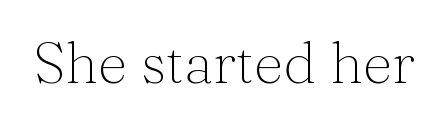
{"serif": "yes", "italic": "no", "bold": "no", "weight": "thin", "width": "normal", "stroke_contrast": "medium", "x_height": "medium", "monospaced": "no", "underline": "no", "letter_spacing": "normal", "letter_spacing_em": 0.0, "glyph_px": 58}
